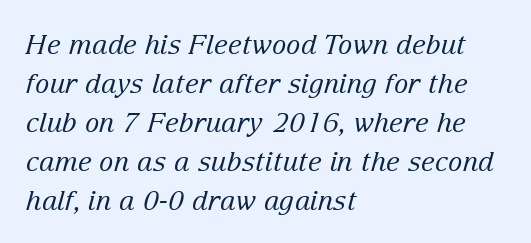
A bare baseline throughout the passage. Quick note: interline space is typical. The text carries the slant typical of an italic or oblique font. Reading down the block, your eye returns to a fixed left position each line.
